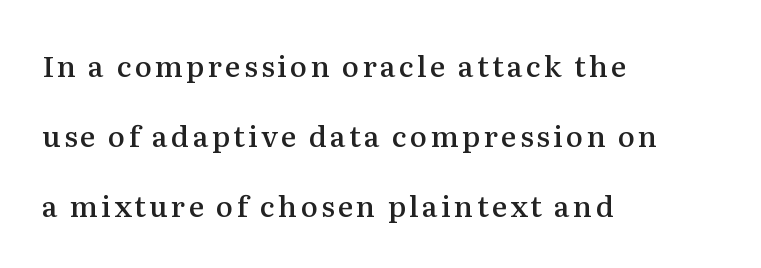
The image shows 29 px semibold serif type, upright; set left-aligned, loose line spacing (2.41x), not underlined; medium stroke contrast and a medium x-height.
